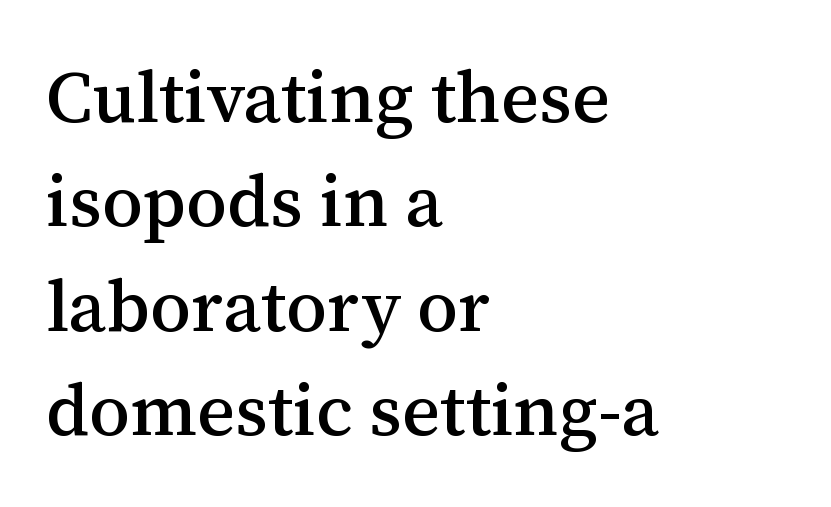
Q: Is the text italic (slanted)? A: No, it is upright.
Q: Is the typeface a serif or a sans-serif typeface? A: Serif.
Q: Is the text underlined? A: No.
Q: How is the paragraph aligned? A: Left-aligned.
Q: Is the spacing between letters normal or unusually wide? A: Normal.
Q: Is the spacing between lines tight, normal or loose? A: Normal.
Q: Width (condensed, normal, or wide)? A: Normal.
Q: Stroke contrast? A: Medium.
Q: x-height? A: Medium.
Q: Monospaced? A: No.
